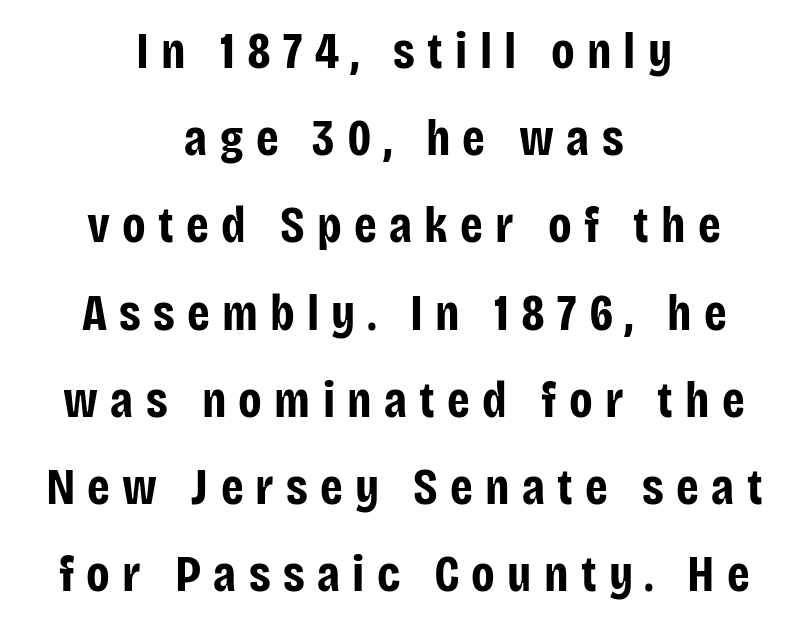
This is roman type, the default non-slanted kind. Look at the stroke-to-counter ratio: heavy, a bold. Any mark beneath the type? The region is blank. The whitespace from short lines is split evenly between both sides. Character widths vary here, with narrow letters taking less room than wide ones.
